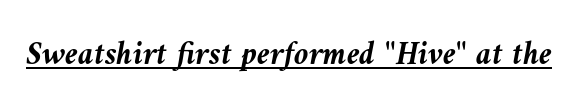
Q: Is the text bold? A: Yes.
Q: Is the text italic (slanted)? A: Yes, it leans left by about 9 degrees.
Q: Is the text underlined? A: Yes.
Q: Is the spacing between letters normal or unusually wide? A: Normal.
Q: Width (condensed, normal, or wide)? A: Normal.
Q: Stroke contrast? A: Medium.
Q: x-height? A: Medium.
Q: Monospaced? A: No.
